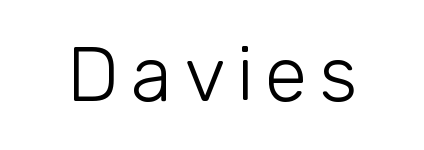
Q: Is the text bold? A: No.
Q: Is the text italic (slanted)? A: No, it is upright.
Q: Is the typeface a serif or a sans-serif typeface? A: Sans-serif.
Q: Is the text underlined? A: No.
Q: Width (condensed, normal, or wide)? A: Normal.
Q: Stroke contrast? A: Low.
Q: x-height? A: Medium.
Q: Monospaced? A: No.
